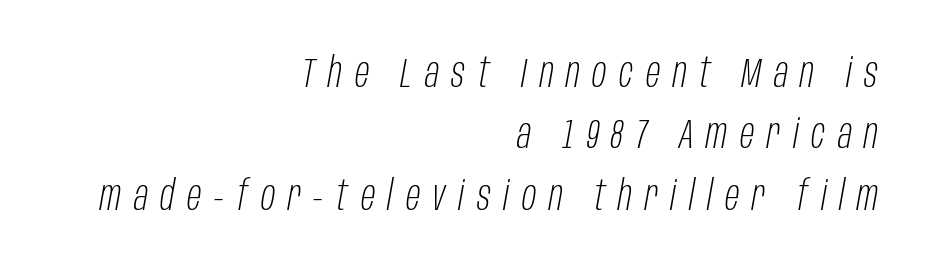
The image shows 42 px light, condensed type, italic (leaning right); set right-aligned, normal line spacing (1.46x), unusually wide letter spacing (+0.3 em), not underlined; low stroke contrast and a large x-height.
